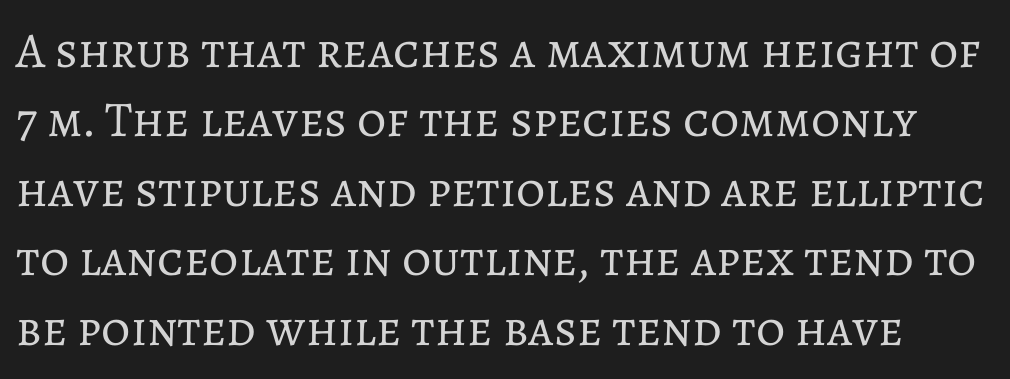
Q: Is the text bold? A: No.
Q: Is the text italic (slanted)? A: No, it is upright.
Q: Is the text underlined? A: No.
Q: Is the spacing between letters normal or unusually wide? A: Normal.
Q: Is the spacing between lines tight, normal or loose? A: Normal.
Q: Width (condensed, normal, or wide)? A: Normal.
Q: Stroke contrast? A: Low.
Q: x-height? A: Medium.
Q: Monospaced? A: No.
